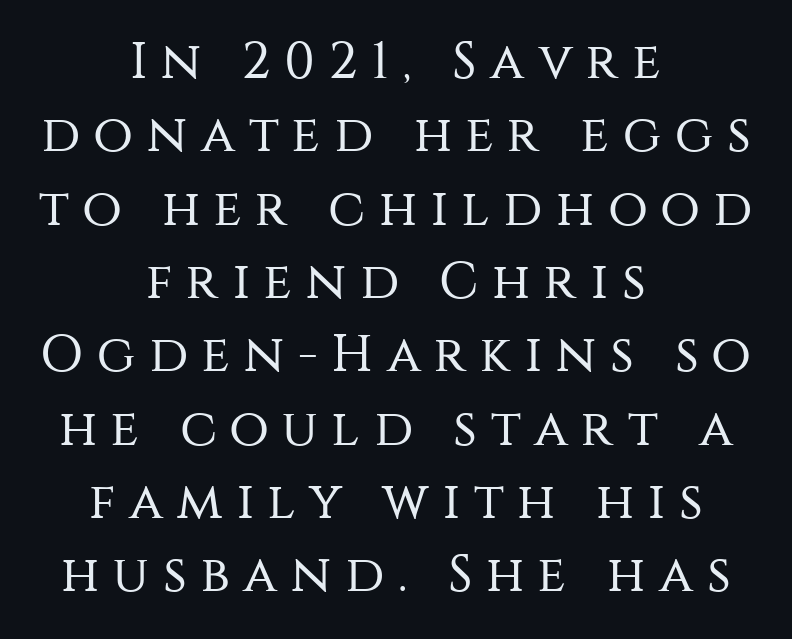
Q: Is the text bold? A: No.
Q: Is the text italic (slanted)? A: No, it is upright.
Q: Is the typeface a serif or a sans-serif typeface? A: Sans-serif.
Q: Is the text underlined? A: No.
Q: How is the paragraph aligned? A: Centered.
Q: Is the spacing between letters normal or unusually wide? A: Unusually wide.
Q: Is the spacing between lines tight, normal or loose? A: Normal.
Q: Width (condensed, normal, or wide)? A: Normal.
Q: Stroke contrast? A: Medium.
Q: x-height? A: Large.
Q: Monospaced? A: No.
